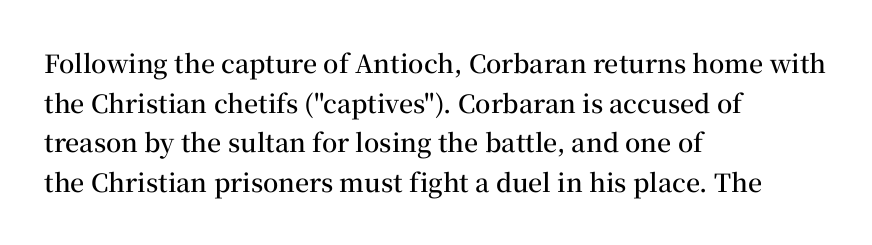
{"italic": "no", "bold": "semi", "underline": "no", "align": "left", "line_spacing": "normal", "line_spacing_ratio": 1.59, "letter_spacing": "normal", "letter_spacing_em": 0.0, "glyph_px": 25}
